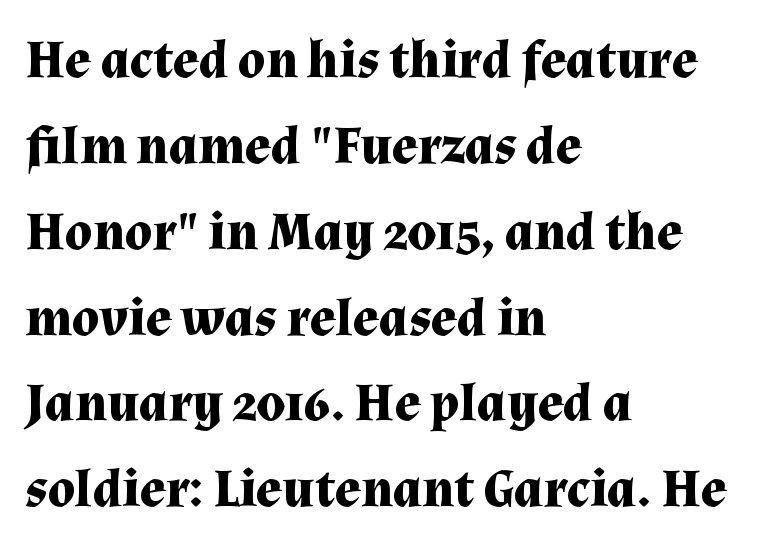
The image shows 54 px bold serif type, upright; set left-aligned, normal line spacing (1.59x), normal letter spacing, not underlined; medium stroke contrast and a medium x-height.
